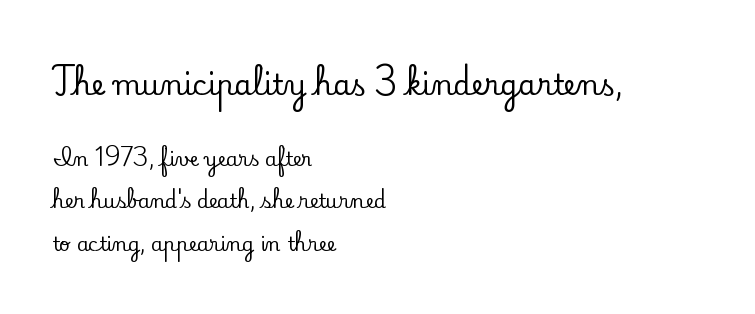
The image shows 28 px serif type, upright; set left-aligned, loose line spacing (2.23x), normal letter spacing, not underlined; the first (top) block is 1.47x larger; low stroke contrast and a small x-height.
